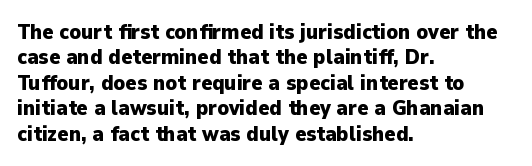
Q: Is the text bold? A: Yes.
Q: Is the text italic (slanted)? A: No, it is upright.
Q: Is the text underlined? A: No.
Q: How is the paragraph aligned? A: Left-aligned.
Q: Is the spacing between letters normal or unusually wide? A: Normal.
